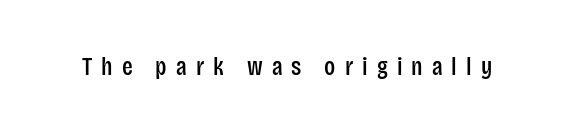
Letters rest on an invisible, unmarked baseline. In terms of letterspacing, this is a distinctly airy, spread setting. The lettering stays uniformly vertical, giving the passage a roman look.
